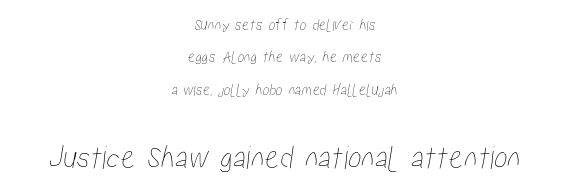
Q: Is the text underlined? A: No.
Q: How is the paragraph aligned? A: Centered.
Q: Is the spacing between letters normal or unusually wide? A: Normal.
Q: Is the spacing between lines tight, normal or loose? A: Loose.
Q: Which block of text is set in a larger size, the first (top) or the second (bottom)? A: The second (bottom) one.
Q: Width (condensed, normal, or wide)? A: Condensed.
Q: Stroke contrast? A: Low.
Q: x-height? A: Medium.
Q: Monospaced? A: No.
